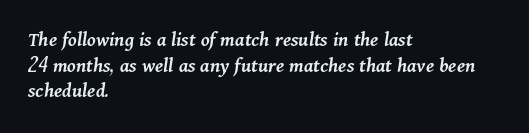
Q: Is the text bold? A: Semi-bold.
Q: Is the text italic (slanted)? A: Yes, it leans right by about 11 degrees.
Q: Is the text underlined? A: No.
Q: How is the paragraph aligned? A: Left-aligned.
Q: Is the spacing between letters normal or unusually wide? A: Normal.
